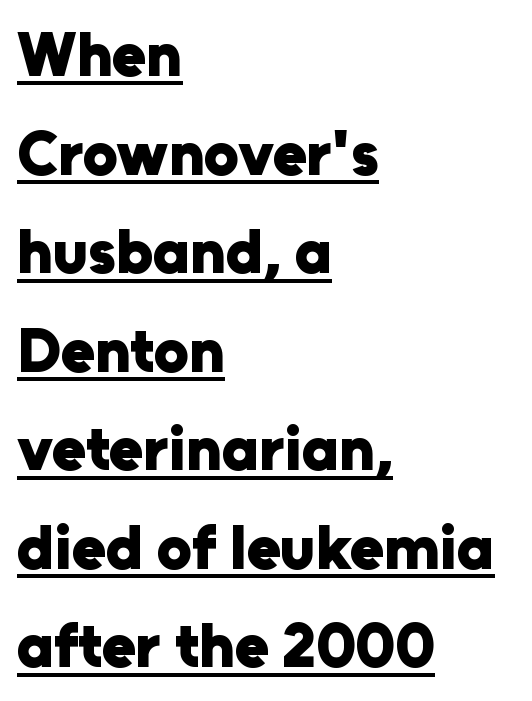
Q: Is the text bold? A: Yes.
Q: Is the text italic (slanted)? A: No, it is upright.
Q: Is the typeface a serif or a sans-serif typeface? A: Sans-serif.
Q: Is the text underlined? A: Yes.
Q: How is the paragraph aligned? A: Left-aligned.
Q: Is the spacing between letters normal or unusually wide? A: Normal.
Q: Is the spacing between lines tight, normal or loose? A: Normal.
Q: Width (condensed, normal, or wide)? A: Normal.
Q: Stroke contrast? A: Low.
Q: x-height? A: Medium.
Q: Monospaced? A: No.
